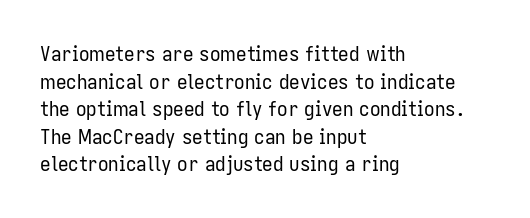
{"italic": "no", "bold": "no", "underline": "no", "align": "left", "line_spacing": "normal", "line_spacing_ratio": 1.31, "letter_spacing": "normal", "letter_spacing_em": 0.0, "glyph_px": 21}
